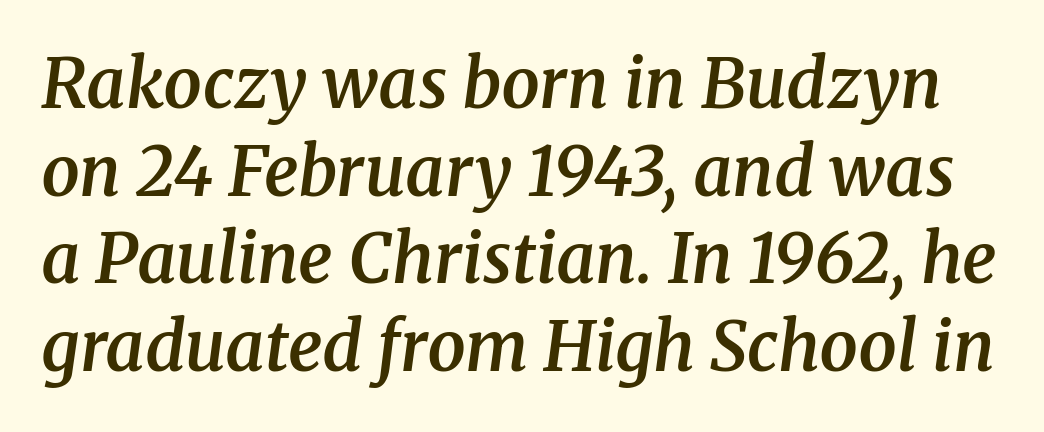
{"serif": "yes", "italic": "yes", "lean": "right", "slant_degrees": 8, "bold": "semi", "weight": "semibold", "width": "normal", "stroke_contrast": "medium", "x_height": "medium", "monospaced": "no", "underline": "no", "line_spacing": "normal", "line_spacing_ratio": 1.29, "letter_spacing": "normal", "letter_spacing_em": 0.0, "glyph_px": 68}
